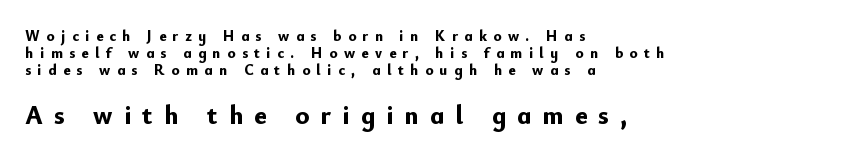
{"italic": "no", "bold": "yes", "underline": "no", "align": "left", "line_spacing": "tight", "line_spacing_ratio": 1.12, "letter_spacing": "wide", "letter_spacing_em": 0.43, "larger_block": "second", "size_ratio": 1.73, "glyph_px": 26}
